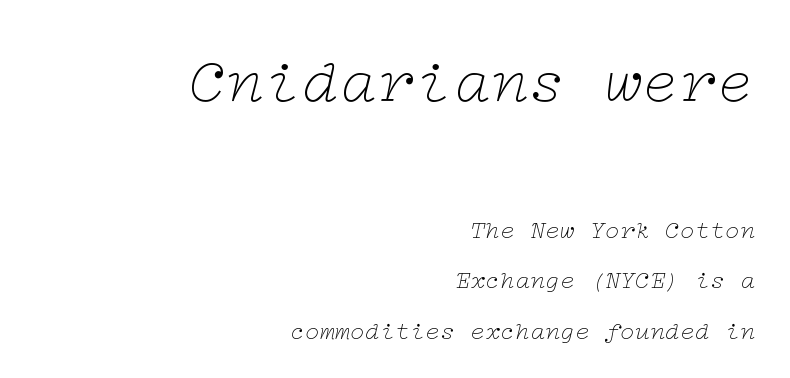
No heavy texture on the line: the type isn't bold. Size hierarchy here favors the leading block over the trailing one. The space beneath each line is pristine and unruled. Each letter's strokes conclude with small projecting serifs. Layout note: lines flush right.
